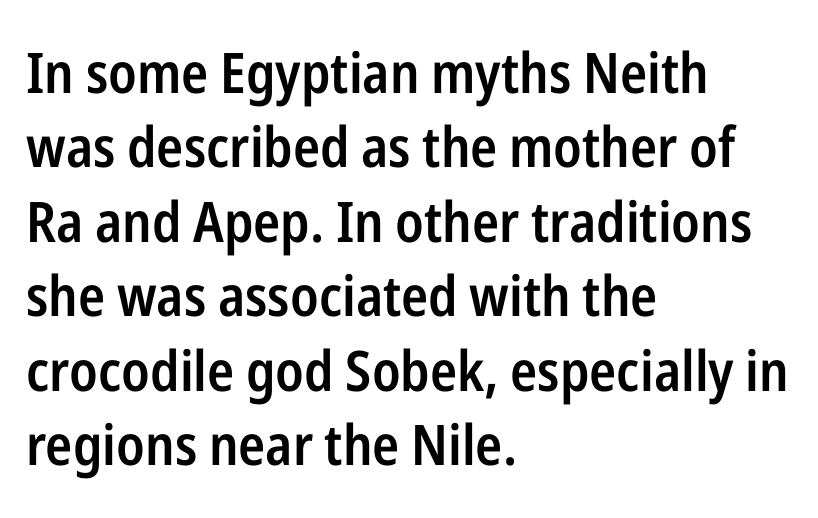
The image shows 56 px semibold, condensed sans-serif type, upright; set left-aligned, normal line spacing (1.33x), normal letter spacing, not underlined; low stroke contrast and a medium x-height.
